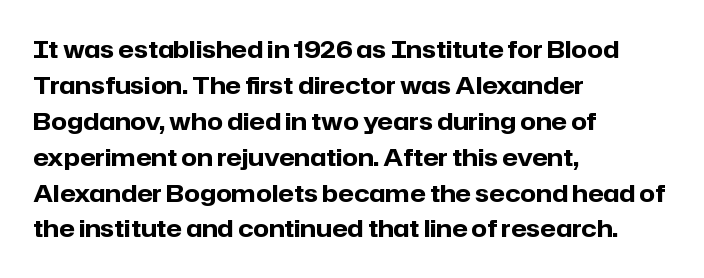
The image shows 23 px bold type, upright; set left-aligned, normal line spacing (1.56x), normal letter spacing, not underlined.
